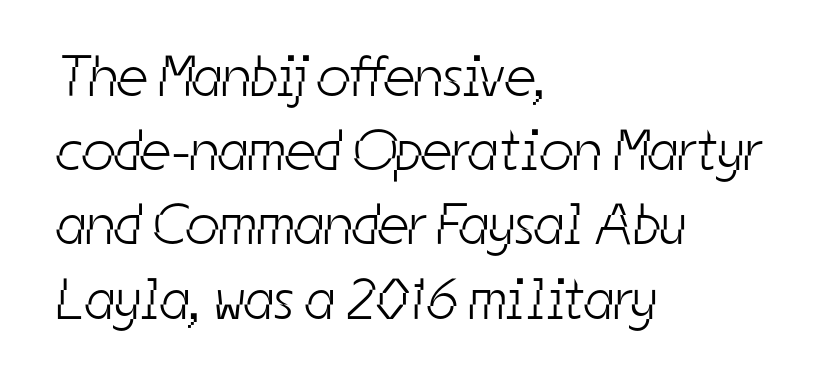
The passage shown is not underscored anywhere. The letterforms sit shoulder to shoulder at normal distance. All the whitespace from short lines collects on the right. Vertical spacing — default. Note the varied advance widths — an 'i' is clearly narrower than an 'm'. Ink coverage per letter is moderate at most.
